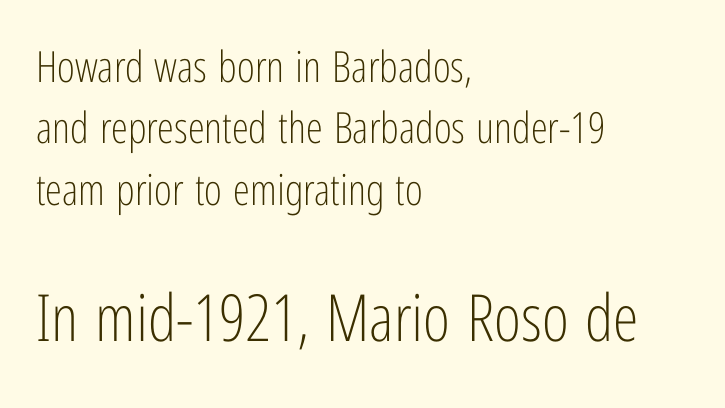
Q: Is the text bold? A: No.
Q: Is the text italic (slanted)? A: No, it is upright.
Q: Is the typeface a serif or a sans-serif typeface? A: Sans-serif.
Q: Is the text underlined? A: No.
Q: How is the paragraph aligned? A: Left-aligned.
Q: Is the spacing between letters normal or unusually wide? A: Normal.
Q: Is the spacing between lines tight, normal or loose? A: Normal.
Q: Which block of text is set in a larger size, the first (top) or the second (bottom)? A: The second (bottom) one.
Q: Width (condensed, normal, or wide)? A: Condensed.
Q: Stroke contrast? A: Low.
Q: x-height? A: Medium.
Q: Monospaced? A: No.
